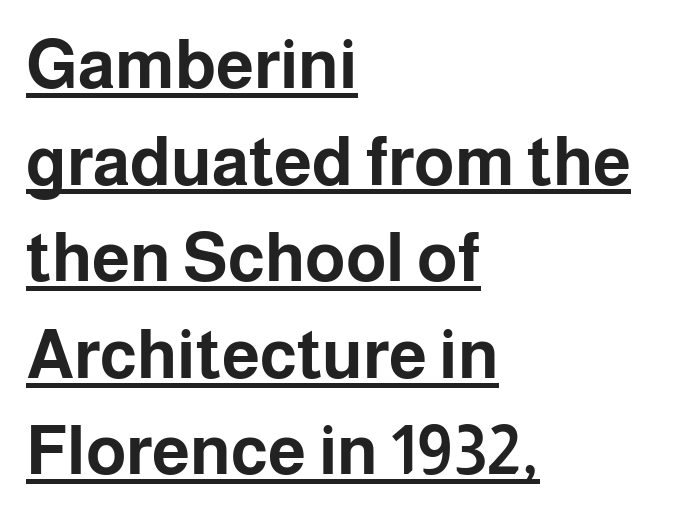
The image shows 68 px bold sans-serif type, upright; set left-aligned, normal line spacing (1.42x), normal letter spacing, underlined; low stroke contrast and a medium x-height.
